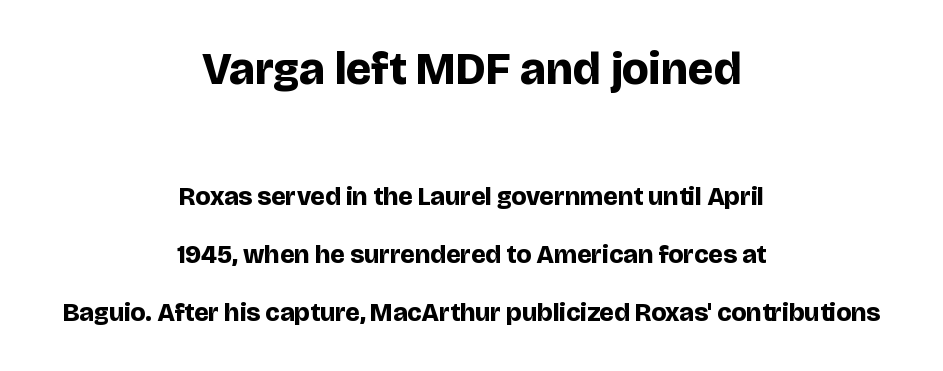
{"serif": "no", "italic": "no", "bold": "yes", "weight": "bold", "width": "normal", "stroke_contrast": "low", "x_height": "large", "monospaced": "no", "underline": "no", "align": "center", "line_spacing": "loose", "line_spacing_ratio": 2.23, "letter_spacing": "normal", "letter_spacing_em": 0.0, "larger_block": "first", "size_ratio": 1.77, "glyph_px": 46}
